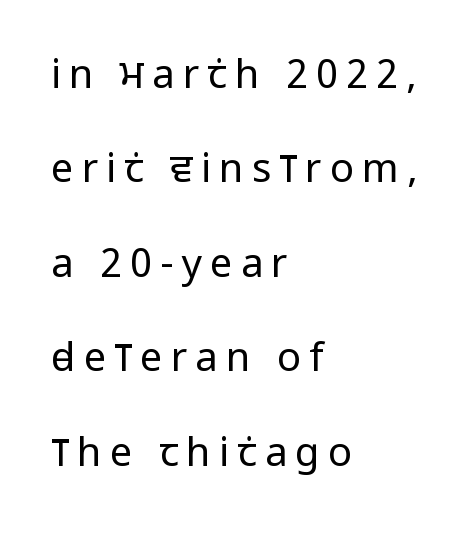
{"serif": "no", "italic": "no", "bold": "no", "weight": "regular", "width": "condensed", "stroke_contrast": "low", "x_height": "large", "monospaced": "no", "underline": "no", "align": "left", "line_spacing": "loose", "line_spacing_ratio": 2.36, "letter_spacing": "wide", "letter_spacing_em": 0.2, "glyph_px": 40}
